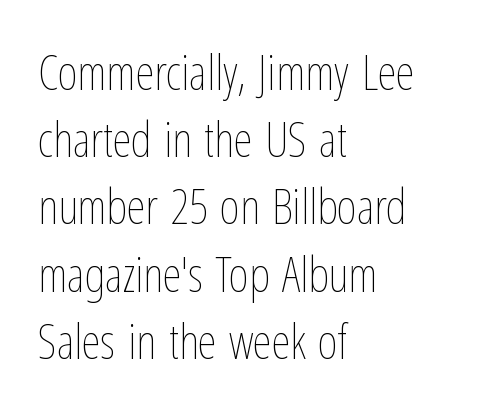
The image shows 48 px thin, condensed type, upright; set left-aligned, normal line spacing (1.4x), normal letter spacing, not underlined; low stroke contrast and a medium x-height.
